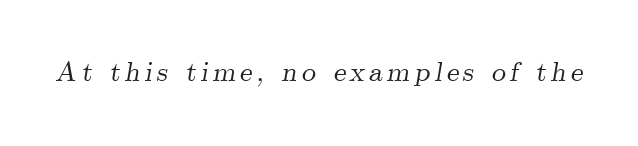
The image shows 28 px serif type, italic (leaning right); set not underlined; medium stroke contrast and a small x-height.
